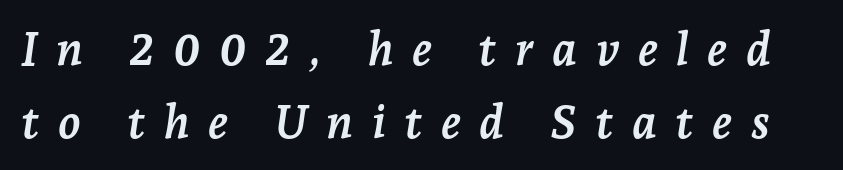
{"serif": "yes", "italic": "yes", "lean": "right", "slant_degrees": 7, "bold": "yes", "weight": "semibold", "width": "normal", "stroke_contrast": "low", "x_height": "medium", "monospaced": "no", "underline": "no", "line_spacing": "normal", "line_spacing_ratio": 1.58, "letter_spacing": "wide", "letter_spacing_em": 0.4, "glyph_px": 46}
